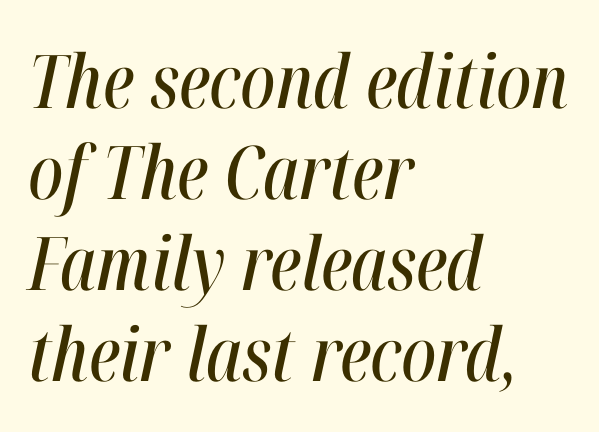
Decoration check: the copy has no underline. Compared with typical body copy, the letter spacing here is the same. Do the characters align in a grid? No, the font is proportional. Characters are canted at an angle relative to the baseline's perpendicular. This rendering uses left alignment, leaving the right contour irregular.
